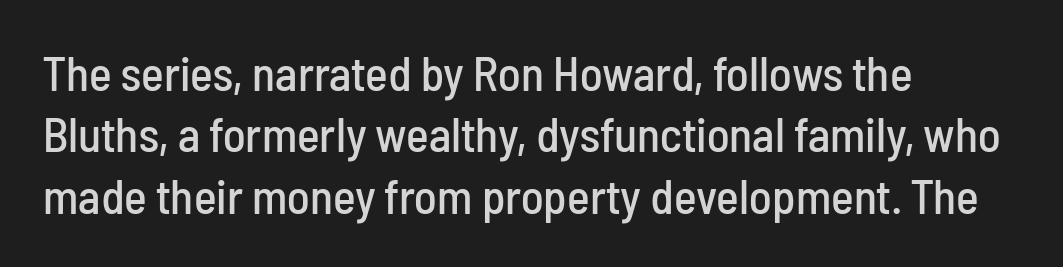
{"serif": "no", "italic": "no", "width": "condensed", "stroke_contrast": "low", "x_height": "medium", "monospaced": "no", "underline": "no", "align": "left", "line_spacing": "normal", "line_spacing_ratio": 1.28, "letter_spacing": "normal", "letter_spacing_em": 0.0, "glyph_px": 48}
